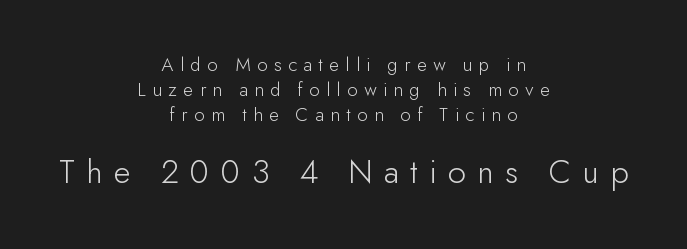
Q: Is the text bold? A: No.
Q: Is the text italic (slanted)? A: No, it is upright.
Q: Is the typeface a serif or a sans-serif typeface? A: Sans-serif.
Q: Is the text underlined? A: No.
Q: How is the paragraph aligned? A: Centered.
Q: Is the spacing between letters normal or unusually wide? A: Unusually wide.
Q: Which block of text is set in a larger size, the first (top) or the second (bottom)? A: The second (bottom) one.
Q: Width (condensed, normal, or wide)? A: Normal.
Q: Stroke contrast? A: Low.
Q: x-height? A: Small.
Q: Monospaced? A: No.
